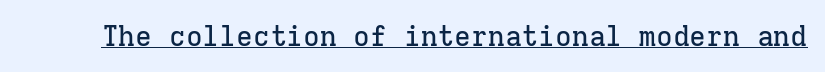
The image shows 28 px serif type, upright, monospaced; set normal letter spacing, underlined; low stroke contrast and a medium x-height.
